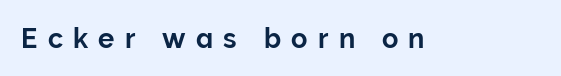
The image shows 27 px text type, upright; set unusually wide letter spacing (+0.38 em), not underlined.
